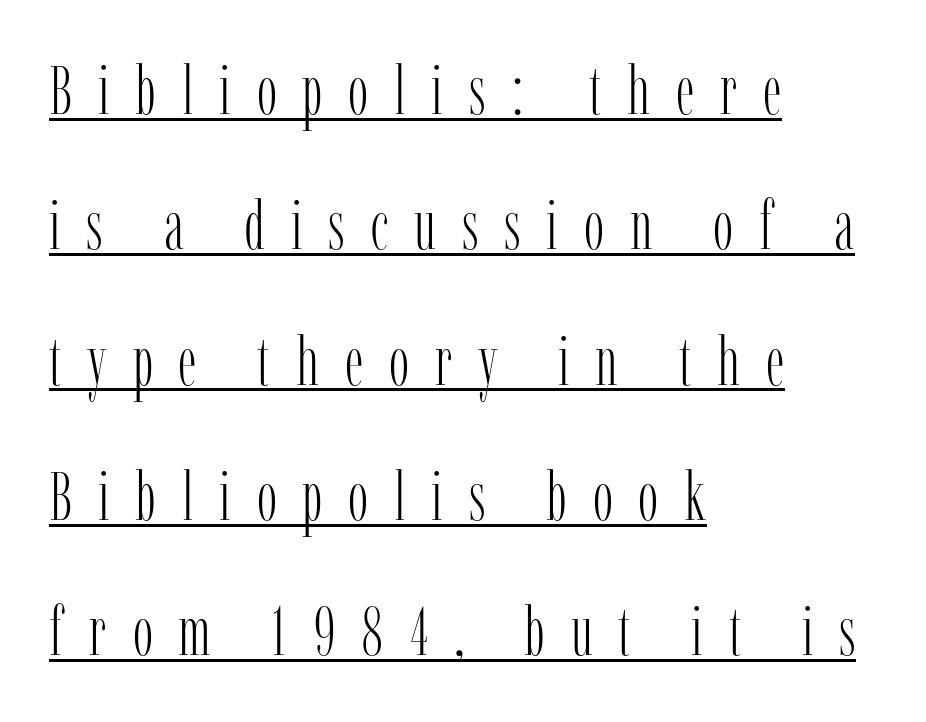
{"serif": "yes", "italic": "no", "bold": "no", "weight": "light", "width": "condensed", "stroke_contrast": "low", "x_height": "medium", "monospaced": "no", "underline": "yes", "align": "left", "line_spacing": "loose", "line_spacing_ratio": 1.99, "letter_spacing": "wide", "letter_spacing_em": 0.38, "glyph_px": 68}
